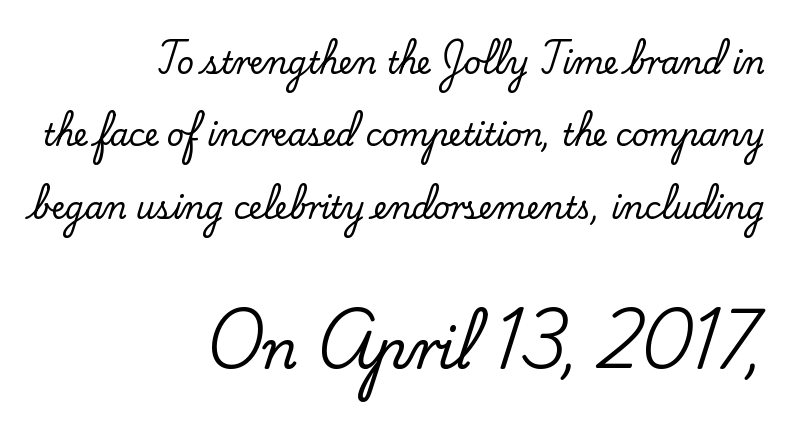
This sample is right-justified, so line beginnings fall wherever the words allow. Note: serifs present on the glyphs. A typesetter would call this proportional, since set widths differ per character. Between these two stacked blocks, the lower one wins on size.
